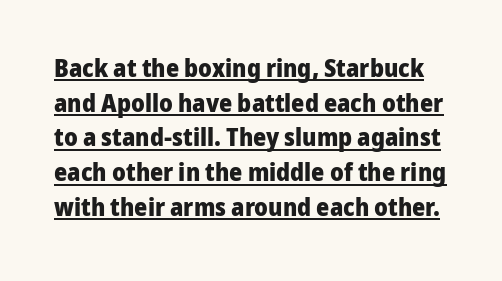
The image shows 25 px bold type, upright; set normal line spacing (1.39x), normal letter spacing, underlined.
